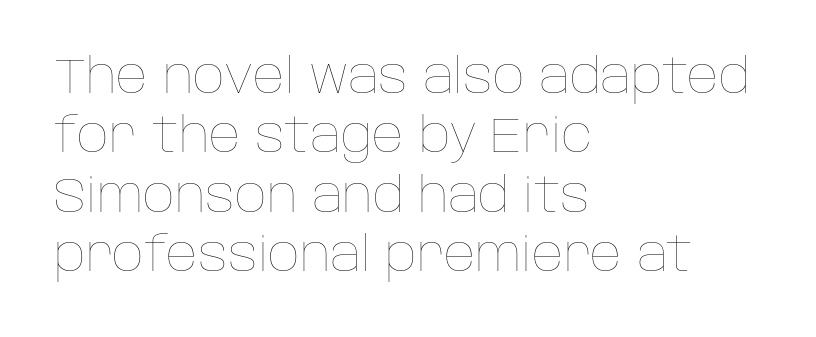
Unbolded letterforms with no extra heft. Rule under the text: the space is simply empty. Words appear dense and cohesive because spacing is normal. Reading down the block, your eye returns to a fixed left position each line. Proportional: the letters do not fall into vertical columns. Vertical strokes here are truly vertical.
